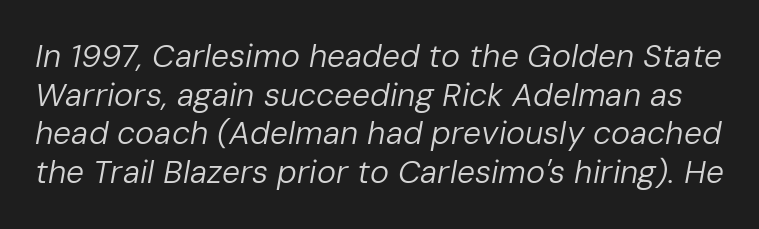
The image shows 32 px regular-weight type, italic (leaning right); set line spacing 1.21x, normal letter spacing, not underlined; low stroke contrast and a medium x-height.
